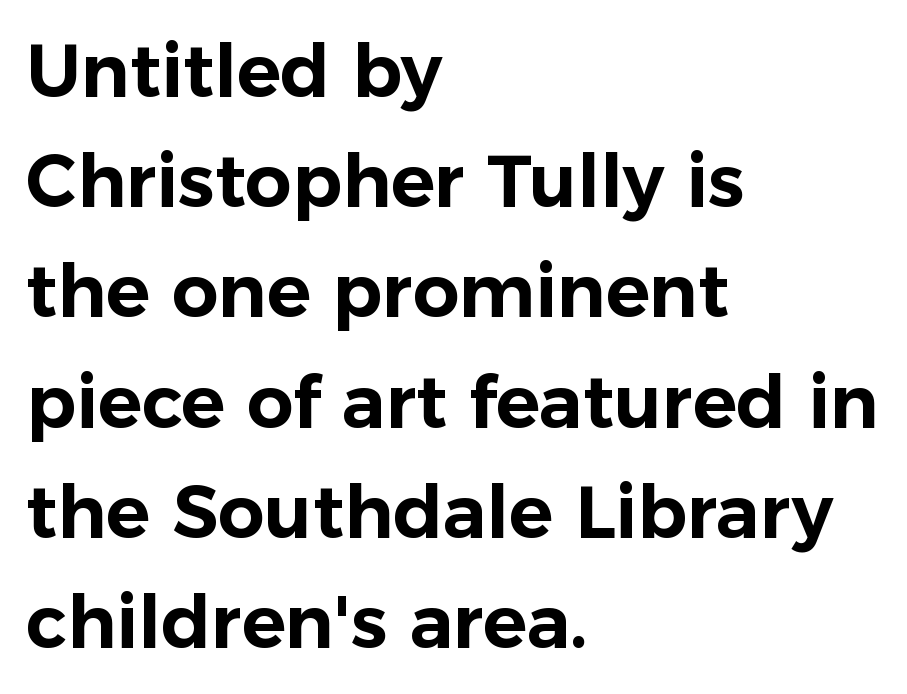
Q: Is the text italic (slanted)? A: No, it is upright.
Q: Is the typeface a serif or a sans-serif typeface? A: Sans-serif.
Q: Is the text underlined? A: No.
Q: How is the paragraph aligned? A: Left-aligned.
Q: Is the spacing between letters normal or unusually wide? A: Normal.
Q: Is the spacing between lines tight, normal or loose? A: Normal.
Q: Width (condensed, normal, or wide)? A: Normal.
Q: Stroke contrast? A: Low.
Q: x-height? A: Medium.
Q: Monospaced? A: No.
